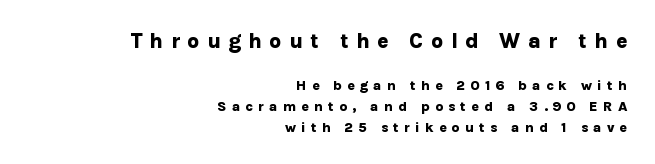
Q: Is the text bold? A: Yes.
Q: Is the text italic (slanted)? A: No, it is upright.
Q: Is the text underlined? A: No.
Q: How is the paragraph aligned? A: Right-aligned.
Q: Is the spacing between letters normal or unusually wide? A: Unusually wide.
Q: Is the spacing between lines tight, normal or loose? A: Normal.
Q: Which block of text is set in a larger size, the first (top) or the second (bottom)? A: The first (top) one.
